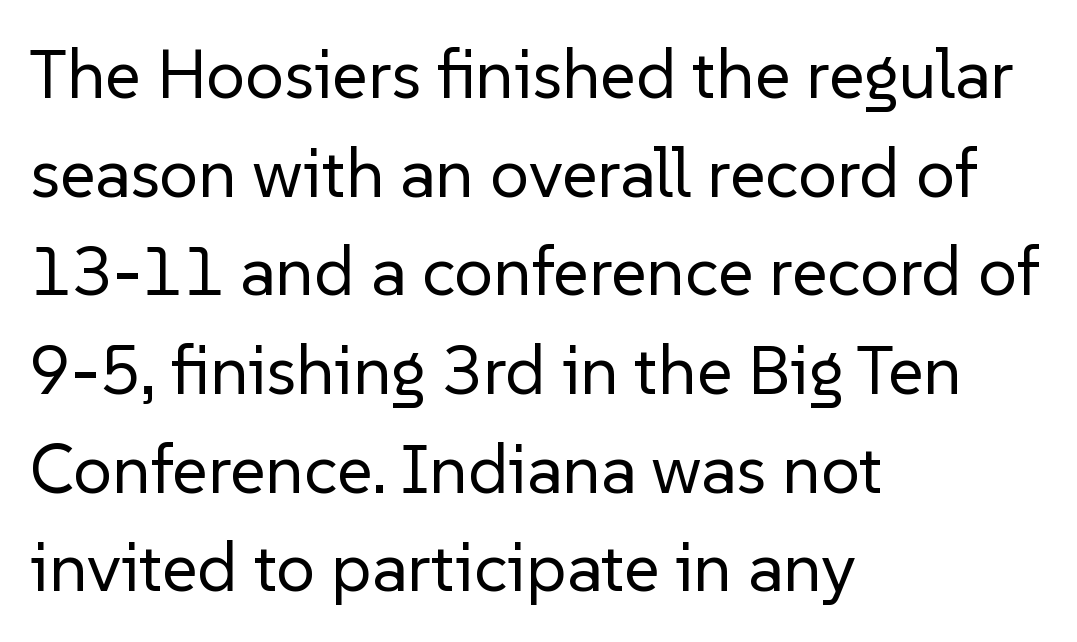
Vertically, the passage feels balanced, rows spaced as you'd expect. This sample has the flowing, uneven cadence of proportional lettering. Heaviness? Minimal to ordinary, like unemphasized prose. A sans-serif font was chosen for this passage. All the whitespace from short lines collects on the right.
